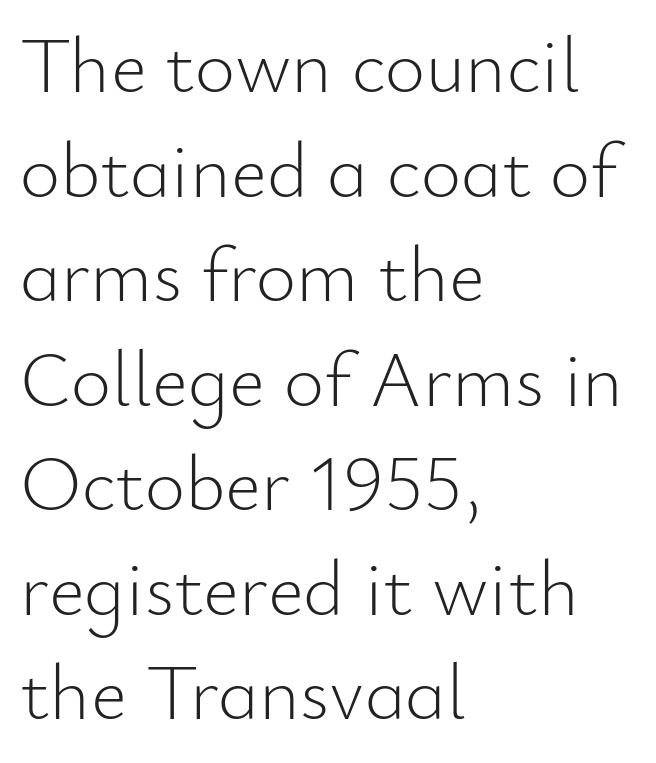
{"serif": "no", "italic": "no", "bold": "no", "weight": "light", "width": "normal", "stroke_contrast": "low", "x_height": "small", "monospaced": "no", "underline": "no", "align": "left", "line_spacing": "normal", "line_spacing_ratio": 1.34, "letter_spacing": "normal", "letter_spacing_em": 0.0, "glyph_px": 78}
